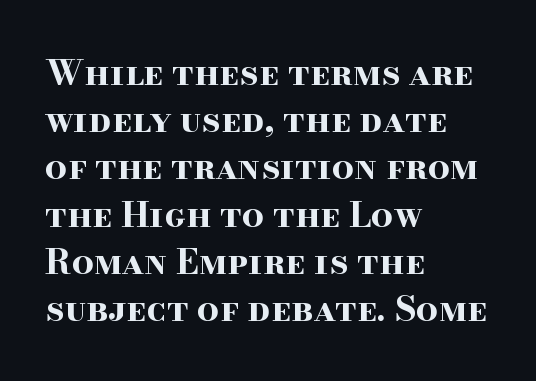
{"serif": "yes", "italic": "no", "bold": "yes", "weight": "bold", "width": "wide", "stroke_contrast": "high", "x_height": "small", "monospaced": "no", "underline": "no", "align": "left", "line_spacing": "normal", "line_spacing_ratio": 1.35, "letter_spacing": "normal", "letter_spacing_em": 0.0, "glyph_px": 35}
